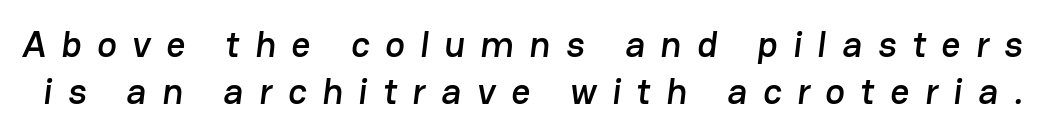
{"serif": "no", "width": "normal", "stroke_contrast": "low", "x_height": "medium", "monospaced": "no", "underline": "no", "line_spacing": "normal", "line_spacing_ratio": 1.26, "letter_spacing": "wide", "letter_spacing_em": 0.42, "glyph_px": 37}
